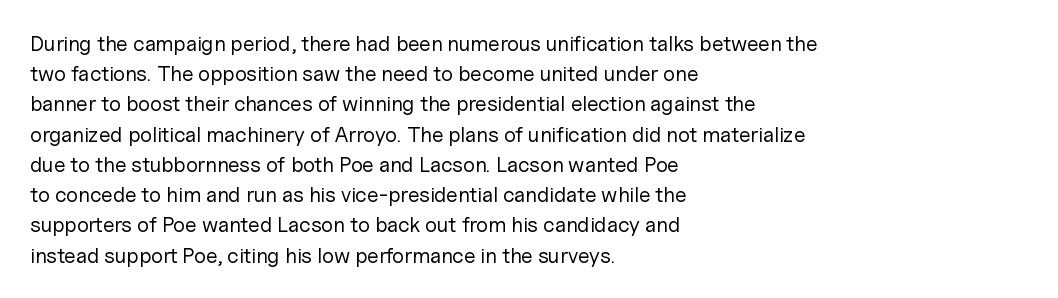
{"italic": "no", "bold": "no", "underline": "no", "align": "left", "line_spacing": "normal", "line_spacing_ratio": 1.44, "letter_spacing": "normal", "letter_spacing_em": 0.0, "glyph_px": 21}
